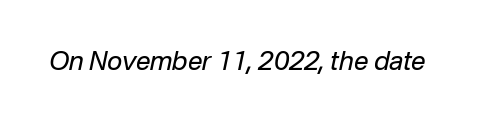
Q: Is the text bold? A: No.
Q: Is the text italic (slanted)? A: Yes, it leans right by about 12 degrees.
Q: Is the text underlined? A: No.
Q: Is the spacing between letters normal or unusually wide? A: Normal.
